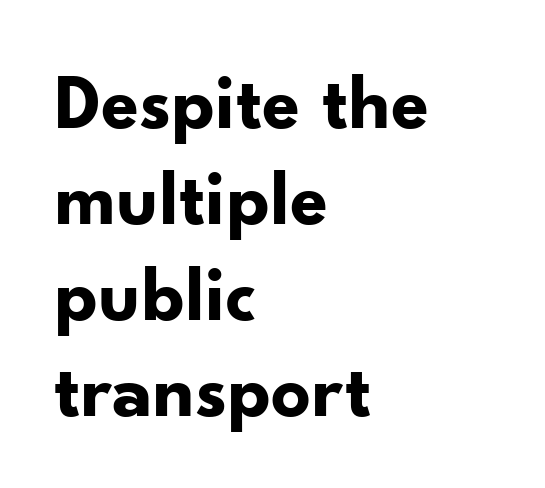
{"serif": "no", "italic": "no", "bold": "yes", "weight": "bold", "width": "normal", "stroke_contrast": "low", "x_height": "small", "monospaced": "no", "underline": "no", "align": "left", "line_spacing_ratio": 1.23, "letter_spacing": "normal", "letter_spacing_em": 0.0, "glyph_px": 78}
